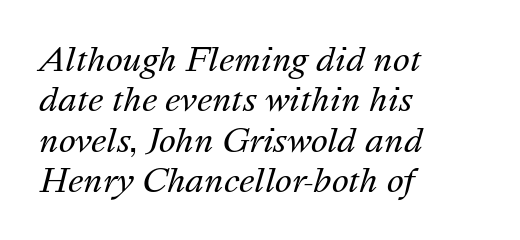
Q: Is the text bold? A: No.
Q: Is the text italic (slanted)? A: Yes, it leans right by about 16 degrees.
Q: Is the text underlined? A: No.
Q: How is the paragraph aligned? A: Left-aligned.
Q: Is the spacing between letters normal or unusually wide? A: Normal.
Q: Is the spacing between lines tight, normal or loose? A: Normal.
Q: Width (condensed, normal, or wide)? A: Normal.
Q: Stroke contrast? A: Medium.
Q: x-height? A: Medium.
Q: Monospaced? A: No.
